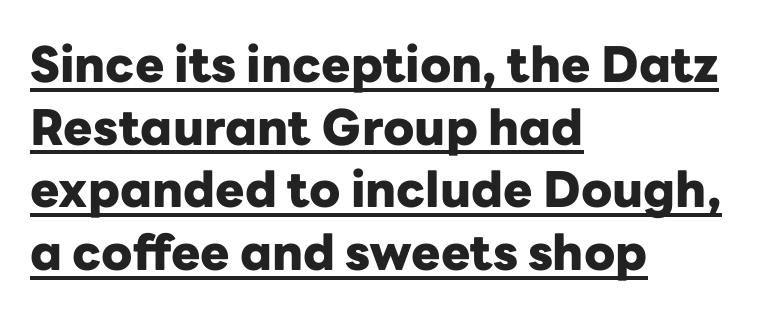
The image shows 49 px heavy sans-serif type, upright; set left-aligned, normal line spacing (1.28x), normal letter spacing, underlined; low stroke contrast and a medium x-height.
